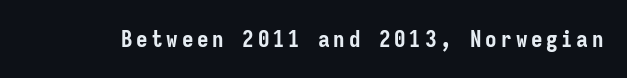
The words here are not underlined. Ascenders rise straight up at ninety degrees. What weight is shown? A full bold with thick strokes.
